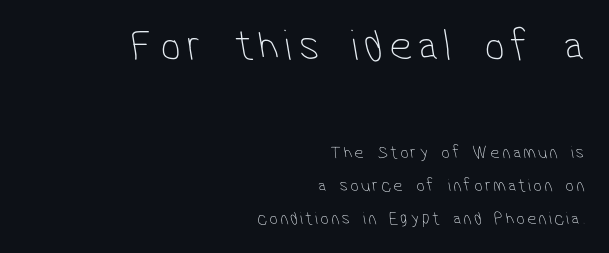
The image shows 45 px thin, condensed sans-serif type; set right-aligned, line spacing 1.84x, not underlined; the first (top) block is 2.5x larger; low stroke contrast and a medium x-height.
